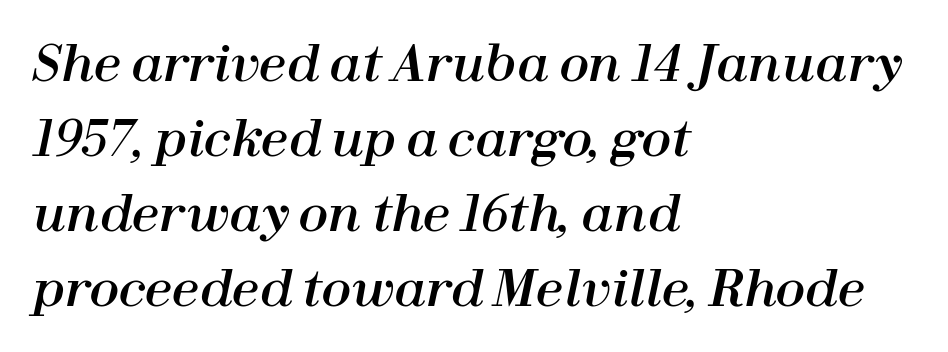
{"italic": "yes", "lean": "right", "slant_degrees": 12, "width": "normal", "stroke_contrast": "high", "x_height": "medium", "monospaced": "no", "underline": "no", "align": "left", "line_spacing": "normal", "line_spacing_ratio": 1.53, "letter_spacing": "normal", "letter_spacing_em": 0.0, "glyph_px": 49}
